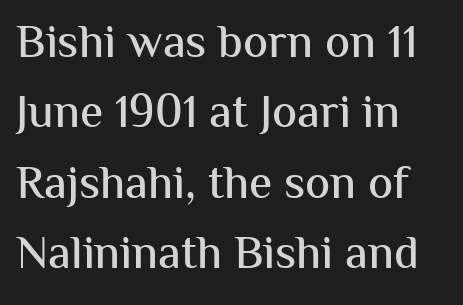
Compared with typical body copy, the letter spacing here is the same. Designer's note — italics off, roman on. Check under the words: just untouched page. The compositor pushed each line to the left boundary. Interline gaps are of average width in this sample.
